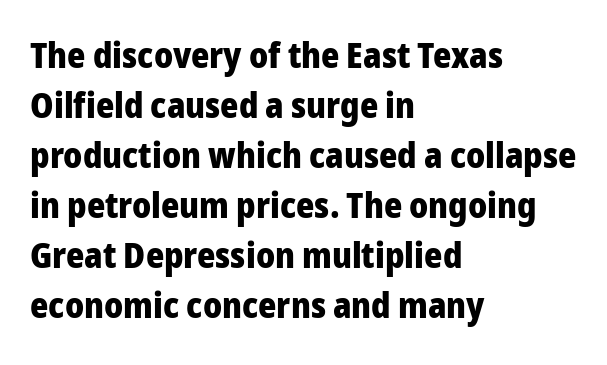
Q: Is the text bold? A: Yes.
Q: Is the text italic (slanted)? A: No, it is upright.
Q: Is the typeface a serif or a sans-serif typeface? A: Sans-serif.
Q: Is the text underlined? A: No.
Q: How is the paragraph aligned? A: Left-aligned.
Q: Is the spacing between letters normal or unusually wide? A: Normal.
Q: Is the spacing between lines tight, normal or loose? A: Normal.
Q: Width (condensed, normal, or wide)? A: Normal.
Q: Stroke contrast? A: Low.
Q: x-height? A: Medium.
Q: Monospaced? A: No.
